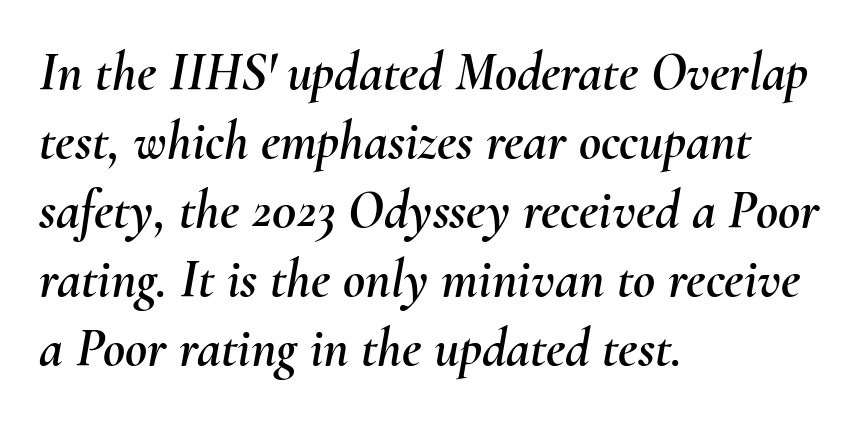
What's the leading like? Ordinary, nothing unusual. Would a proofreader flag this as italicized? Yes. The passage shown is not underscored anywhere. The paragraph has a hard left edge and a soft right edge. This sample has the flowing, uneven cadence of proportional lettering. The letters sit at their default tracking, neither squeezed nor spread.
